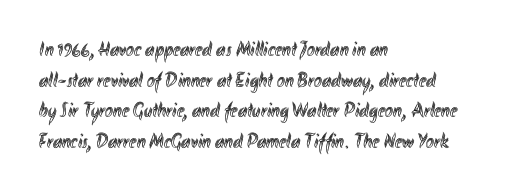
{"underline": "no", "align": "left", "line_spacing": "normal", "line_spacing_ratio": 1.46, "letter_spacing": "normal", "letter_spacing_em": 0.0, "glyph_px": 21}
